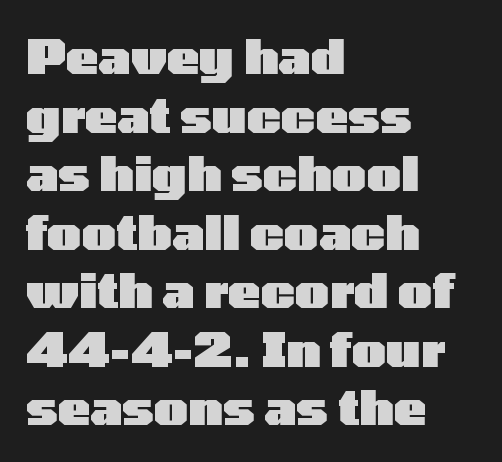
The space directly below the letters is spotless. The typeface chosen for these lines omits serifs. Tall strokes in this sample are plumb rather than angled. The rendering uses natural spacing where letterforms have individual widths.
